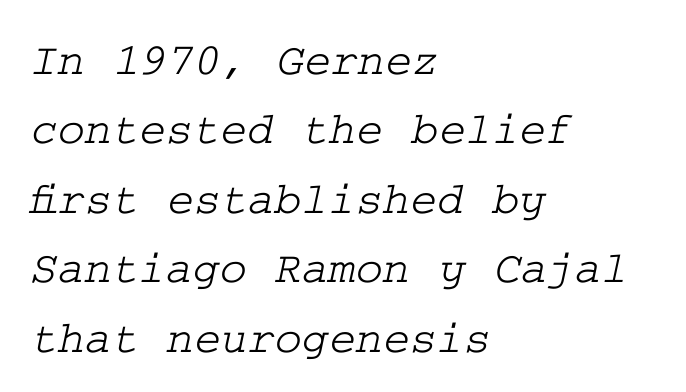
Glyph-to-glyph distance matches everyday printed text. The glyphs are unaccompanied by any horizontal stroke below them. Examine the stroke ends and you'll spot serifs. These lines are set flush left with a ragged right edge. Line spacing here is normal.
